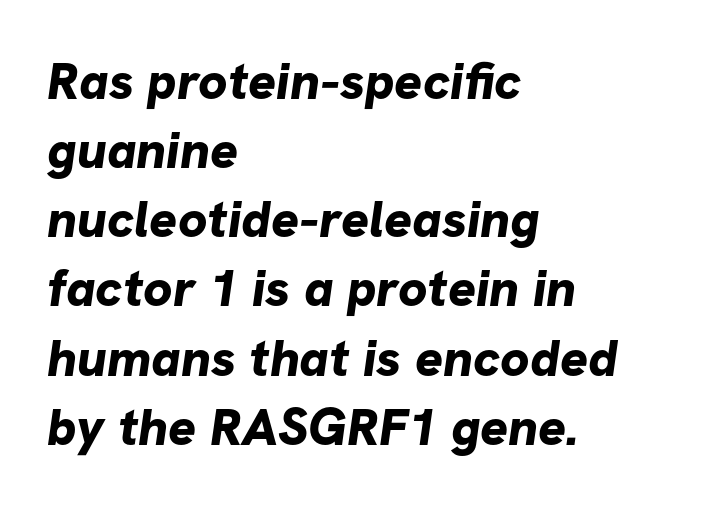
{"serif": "no", "bold": "yes", "weight": "bold", "width": "normal", "stroke_contrast": "low", "x_height": "medium", "monospaced": "no", "underline": "no", "align": "left", "line_spacing": "normal", "line_spacing_ratio": 1.33, "letter_spacing": "normal", "letter_spacing_em": 0.0, "glyph_px": 52}
